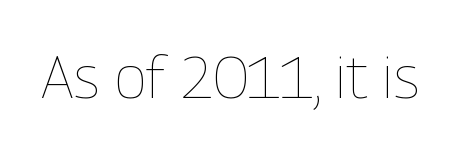
Q: Is the text bold? A: No.
Q: Is the text italic (slanted)? A: No, it is upright.
Q: Is the text underlined? A: No.
Q: Is the spacing between letters normal or unusually wide? A: Normal.
Q: Width (condensed, normal, or wide)? A: Condensed.
Q: Stroke contrast? A: Low.
Q: x-height? A: Medium.
Q: Monospaced? A: No.
